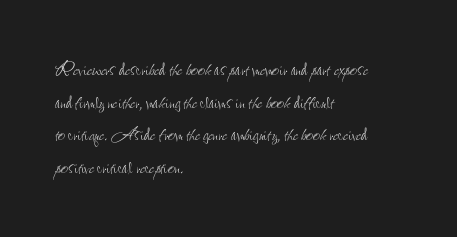
{"bold": "no", "underline": "no", "align": "left", "line_spacing": "normal", "line_spacing_ratio": 1.31, "letter_spacing": "normal", "letter_spacing_em": 0.0, "glyph_px": 25}
